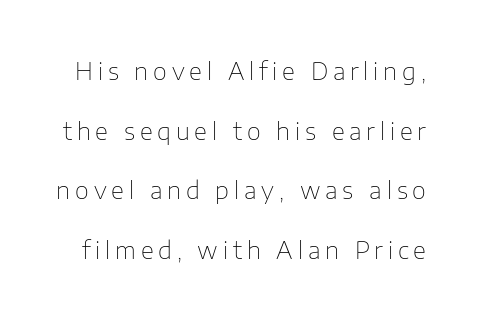
Q: Is the text bold? A: No.
Q: Is the text italic (slanted)? A: No, it is upright.
Q: Is the text underlined? A: No.
Q: Is the spacing between letters normal or unusually wide? A: Unusually wide.
Q: Is the spacing between lines tight, normal or loose? A: Loose.
